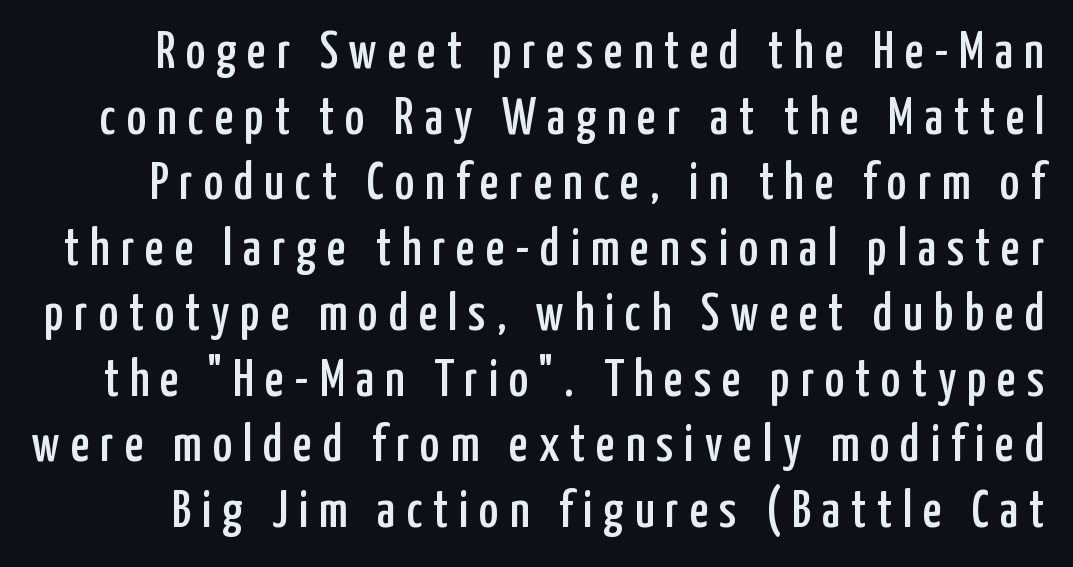
The passage shown has open, widely tracked lettering throughout. No feet cap the strokes, marking this as sans-serif type. Normally led — the rows are evenly, conventionally spaced. Ascenders rise straight up at ninety degrees. This sample has the flowing, uneven cadence of proportional lettering.
